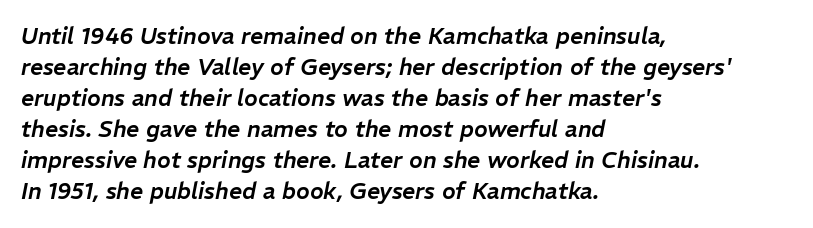
{"italic": "yes", "lean": "right", "slant_degrees": 11, "underline": "no", "align": "left", "line_spacing": "normal", "line_spacing_ratio": 1.35, "letter_spacing": "normal", "letter_spacing_em": 0.0, "glyph_px": 23}
